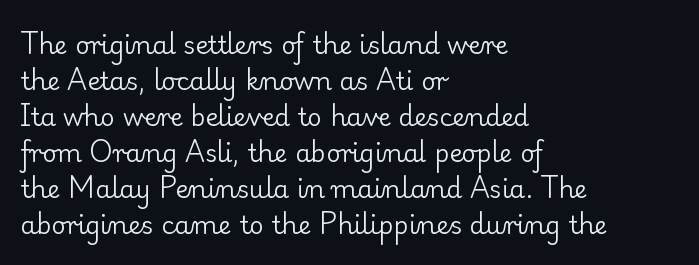
{"italic": "no", "bold": "no", "underline": "no", "align": "left", "line_spacing": "normal", "line_spacing_ratio": 1.44, "letter_spacing": "normal", "letter_spacing_em": 0.0, "glyph_px": 25}
